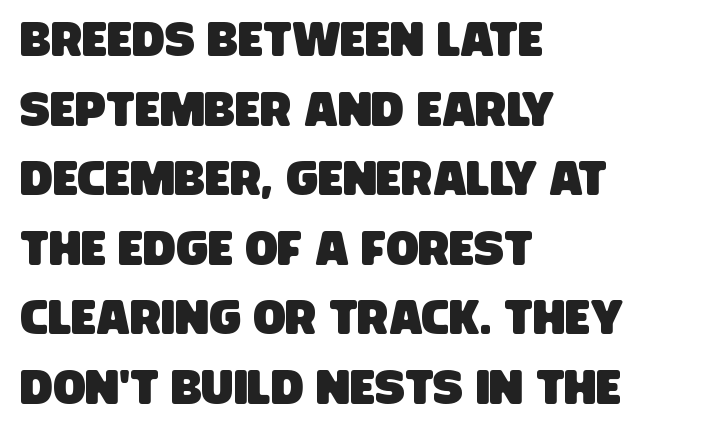
The horizontal fit of the characters is conventional and even. How would I describe the line gaps? Plain and ordinary. The rendering uses natural spacing where letterforms have individual widths. The compositor pushed each line to the left boundary.
